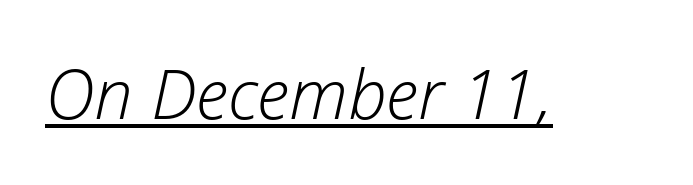
These characters rest on top of a visible drawn line. Think standard paragraph weight, or any step lighter than that. Designer's note — italics engaged. Does extra space separate the letters? No, they use regular spacing. Think of a printed novel: that variable character pitch is what you see here.
